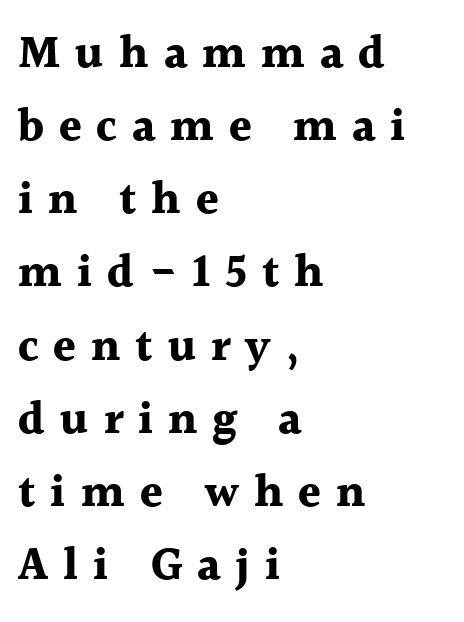
The line-height multiplier appears to be the usual default. You could not count columns in this text — the font is proportionally spaced. Check where the strokes stop: tiny serifs finish them off. This sample uses expanded letter spacing, leaving extra air between glyphs. Italic? Not at all — the glyphs are vertical. The passage shown is not underscored anywhere.
